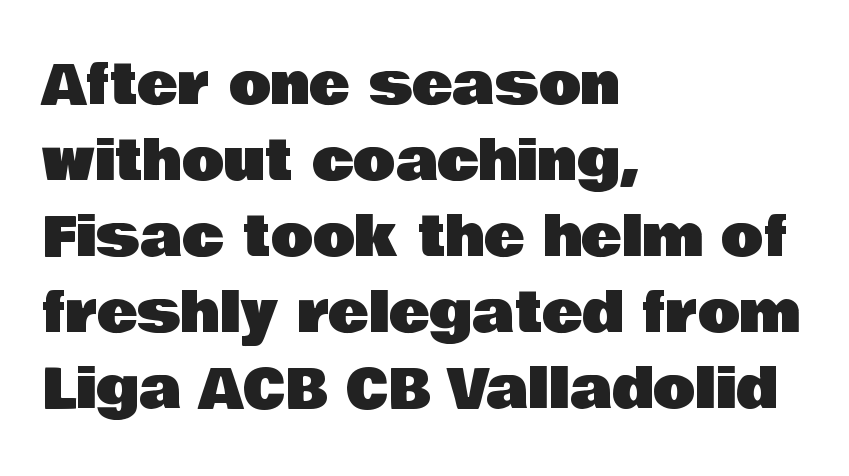
Varying glyph widths throughout — classic text-font behaviour. The specimen omits any rule beneath the text block's lines. Ascenders rise straight up at ninety degrees. The passage shown stacks its lines at a standard gap.
